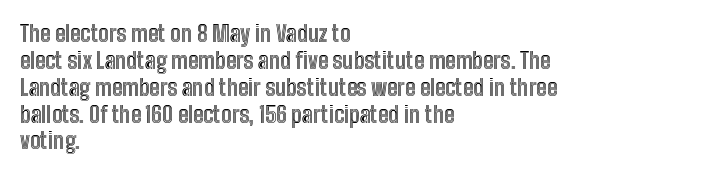
Q: Is the text italic (slanted)? A: No, it is upright.
Q: Is the text underlined? A: No.
Q: How is the paragraph aligned? A: Left-aligned.
Q: Is the spacing between letters normal or unusually wide? A: Normal.
